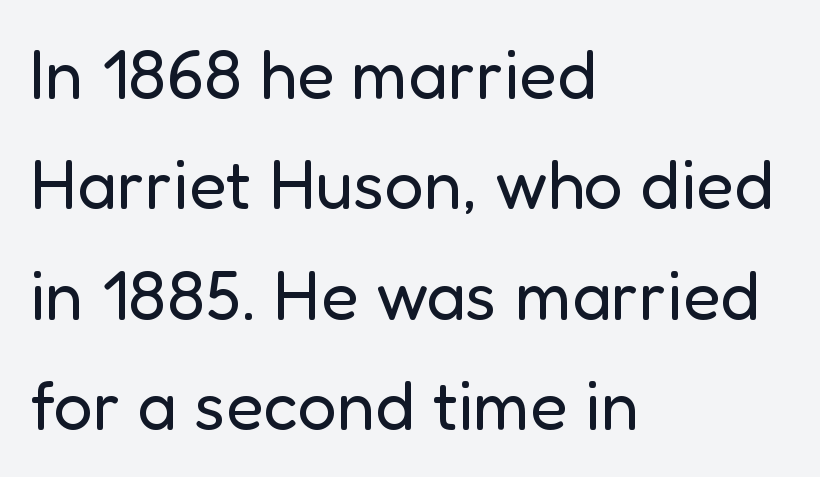
Q: Is the text bold? A: No.
Q: Is the text italic (slanted)? A: No, it is upright.
Q: Is the typeface a serif or a sans-serif typeface? A: Sans-serif.
Q: Is the text underlined? A: No.
Q: How is the paragraph aligned? A: Left-aligned.
Q: Is the spacing between letters normal or unusually wide? A: Normal.
Q: Is the spacing between lines tight, normal or loose? A: Normal.
Q: Width (condensed, normal, or wide)? A: Normal.
Q: Stroke contrast? A: Low.
Q: x-height? A: Medium.
Q: Monospaced? A: No.
